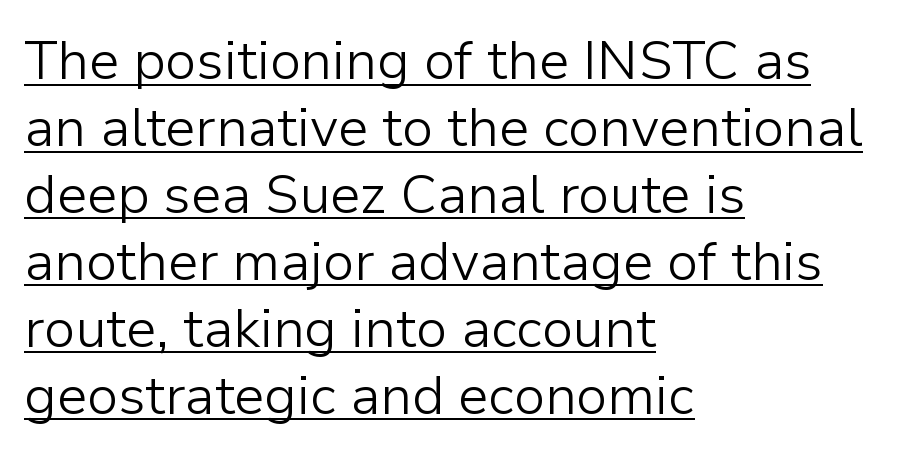
Characters follow at the spacing the type designer built in. Does the lettering tilt? It doesn't — this is upright. Typographically, this falls in the sans-serif category. Bold? No — there's no thickening of the strokes.
